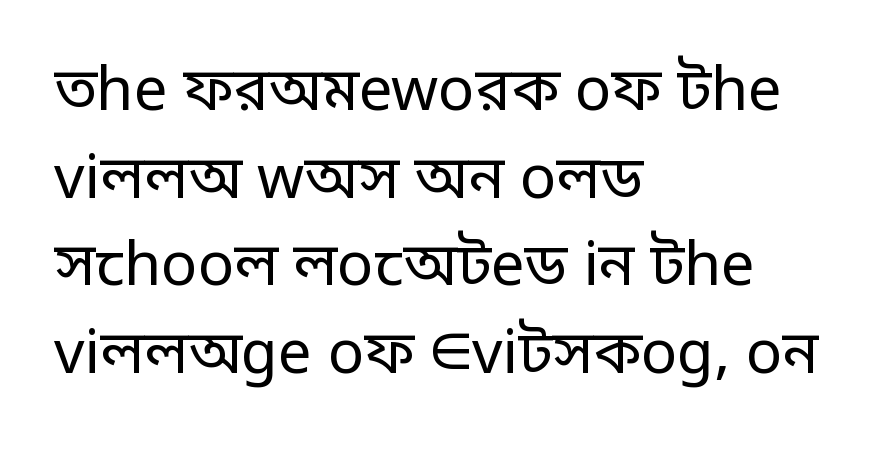
Examine the stroke ends and you'll find no serifs. Bold? No — there's no thickening of the strokes. Short note: letters normally spaced. The lines are quadded left. Underlining? Definitely not there.
